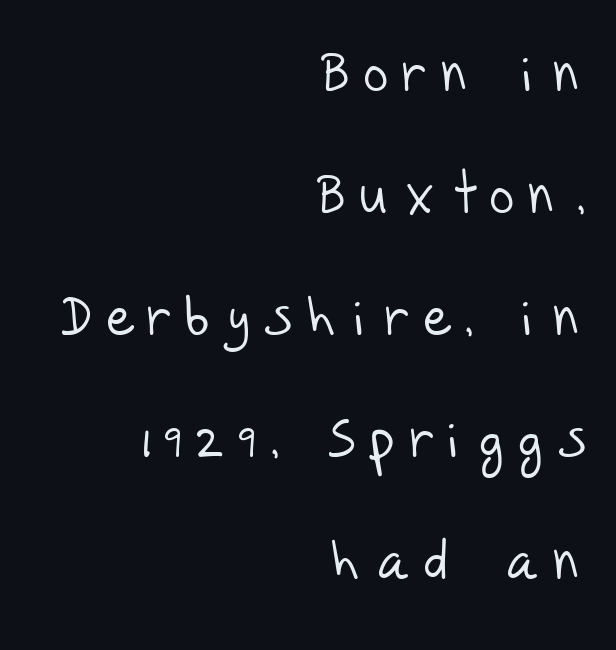
Q: Is the text bold? A: No.
Q: Is the typeface a serif or a sans-serif typeface? A: Sans-serif.
Q: Is the text underlined? A: No.
Q: How is the paragraph aligned? A: Right-aligned.
Q: Is the spacing between letters normal or unusually wide? A: Unusually wide.
Q: Is the spacing between lines tight, normal or loose? A: Loose.
Q: Width (condensed, normal, or wide)? A: Normal.
Q: Stroke contrast? A: Low.
Q: x-height? A: Large.
Q: Monospaced? A: No.
